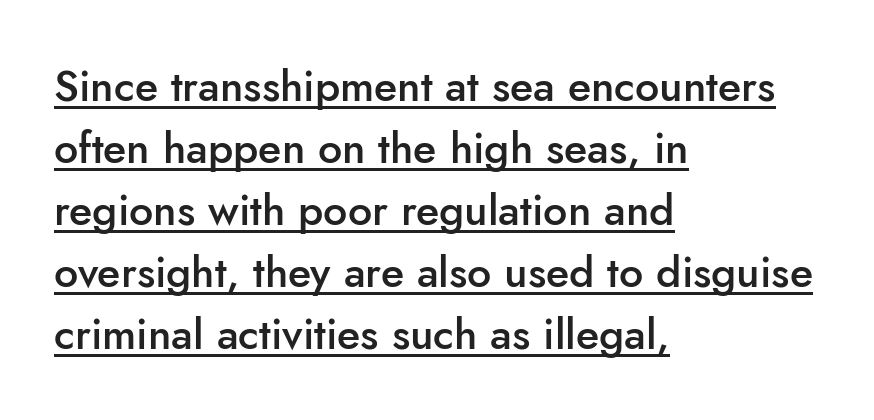
The image shows 43 px semibold sans-serif type, upright; set left-aligned, normal line spacing (1.44x), normal letter spacing, underlined; low stroke contrast and a small x-height.
